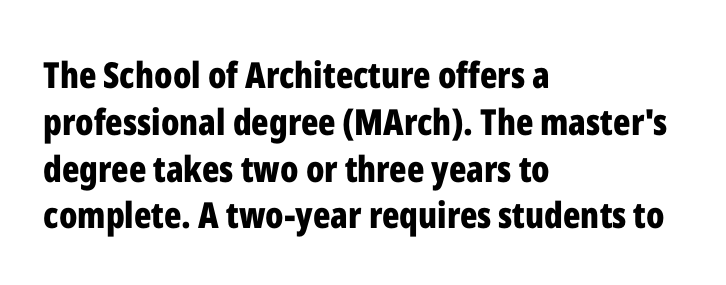
Q: Is the text bold? A: Yes.
Q: Is the text italic (slanted)? A: No, it is upright.
Q: Is the typeface a serif or a sans-serif typeface? A: Sans-serif.
Q: Is the text underlined? A: No.
Q: How is the paragraph aligned? A: Left-aligned.
Q: Is the spacing between letters normal or unusually wide? A: Normal.
Q: Is the spacing between lines tight, normal or loose? A: Normal.
Q: Width (condensed, normal, or wide)? A: Condensed.
Q: Stroke contrast? A: Low.
Q: x-height? A: Medium.
Q: Monospaced? A: No.
